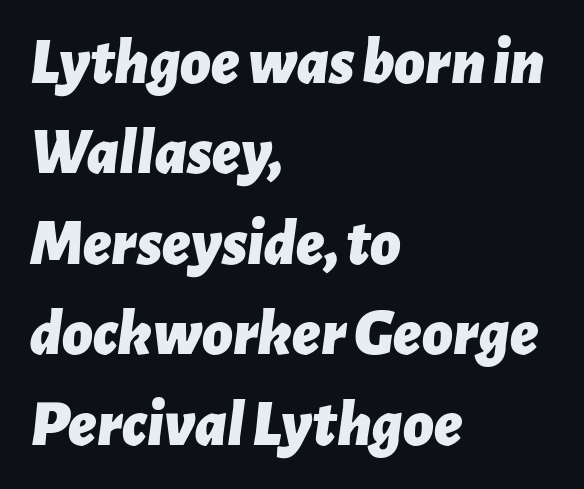
{"italic": "yes", "lean": "right", "slant_degrees": 7, "bold": "yes", "weight": "bold", "width": "normal", "stroke_contrast": "low", "x_height": "medium", "monospaced": "no", "underline": "no", "align": "left", "line_spacing": "normal", "line_spacing_ratio": 1.37, "letter_spacing": "normal", "letter_spacing_em": 0.0, "glyph_px": 66}
